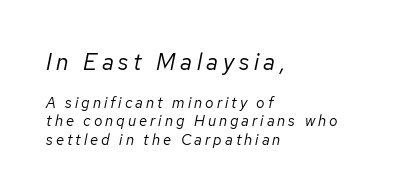
{"italic": "yes", "lean": "right", "slant_degrees": 12, "bold": "no", "underline": "no", "align": "left", "line_spacing_ratio": 1.21, "letter_spacing": "wide", "letter_spacing_em": 0.2, "larger_block": "first", "size_ratio": 1.53, "glyph_px": 23}
